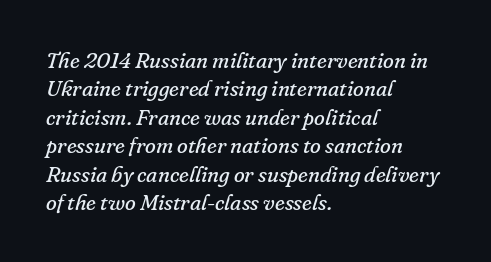
A classic flush-left, rag-right setting is used for this passage. Rule under the text: the space is simply empty. The space between consecutive lines is moderate. These lines were composed using italics.
